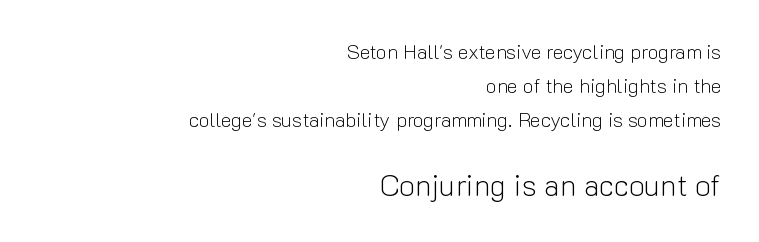
{"serif": "no", "italic": "no", "bold": "no", "weight": "light", "width": "normal", "stroke_contrast": "low", "x_height": "medium", "monospaced": "no", "underline": "no", "align": "right", "line_spacing": "normal", "line_spacing_ratio": 1.7, "letter_spacing": "normal", "letter_spacing_em": 0.0, "larger_block": "second", "size_ratio": 1.5, "glyph_px": 30}
